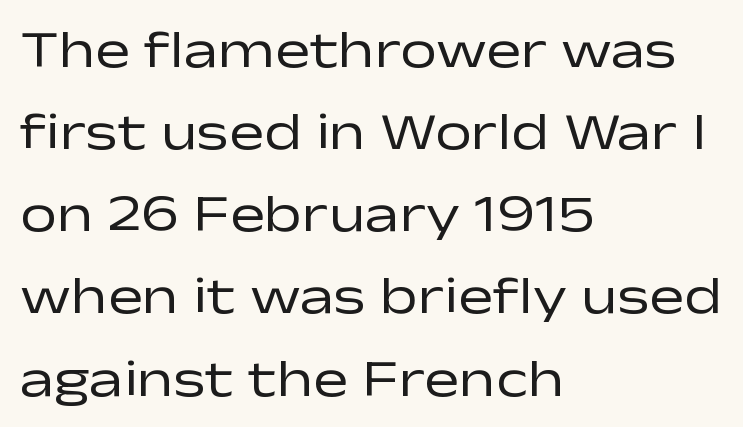
The image shows 52 px regular-weight, wide sans-serif type, upright; set left-aligned, normal line spacing (1.58x), normal letter spacing, not underlined; low stroke contrast and a medium x-height.
